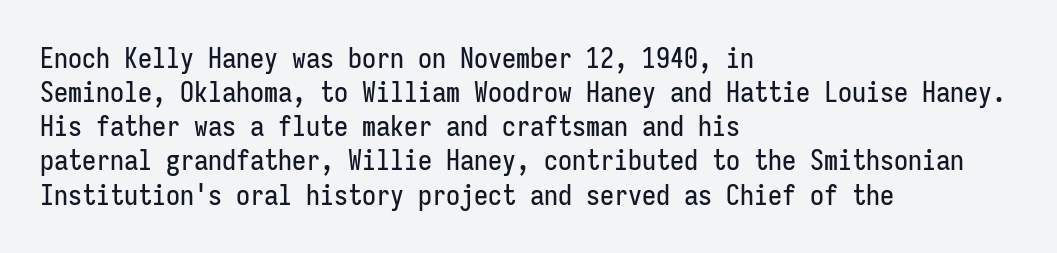
The image shows 28 px condensed sans-serif type, upright, monospaced; set left-aligned, line spacing 1.22x, normal letter spacing, not underlined; low stroke contrast and a medium x-height.
